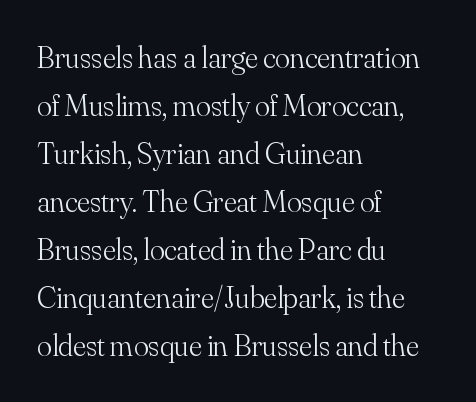
The image shows 31 px light serif type, upright; set left-aligned, normal line spacing (1.55x), normal letter spacing, not underlined; medium stroke contrast and a small x-height.
